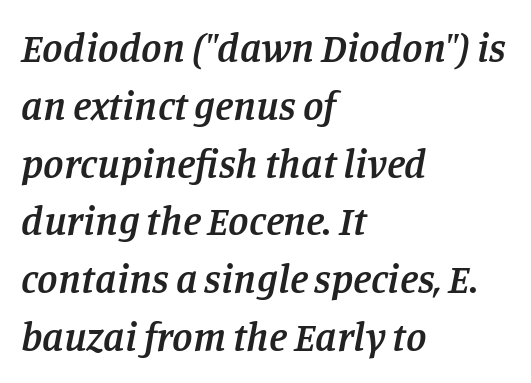
The image shows 41 px semibold serif type, italic (leaning right); set left-aligned, normal line spacing (1.41x), normal letter spacing, not underlined; low stroke contrast and a large x-height.
